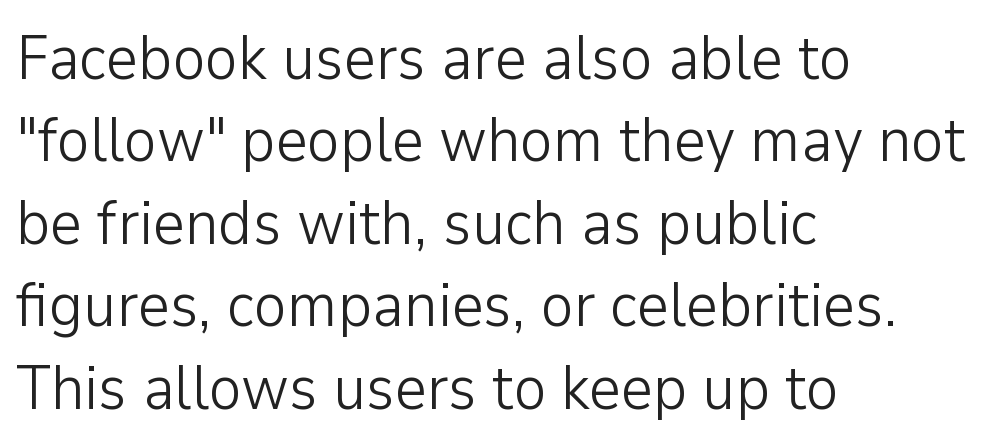
Q: Is the text bold? A: No.
Q: Is the text italic (slanted)? A: No, it is upright.
Q: Is the typeface a serif or a sans-serif typeface? A: Sans-serif.
Q: Is the text underlined? A: No.
Q: How is the paragraph aligned? A: Left-aligned.
Q: Is the spacing between letters normal or unusually wide? A: Normal.
Q: Is the spacing between lines tight, normal or loose? A: Normal.
Q: Width (condensed, normal, or wide)? A: Normal.
Q: Stroke contrast? A: Low.
Q: x-height? A: Medium.
Q: Monospaced? A: No.
